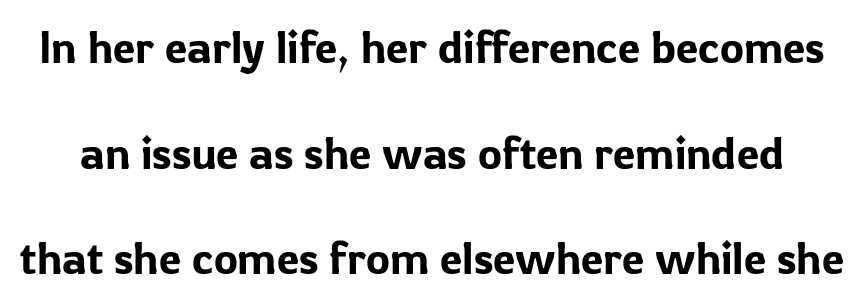
{"serif": "no", "italic": "no", "width": "normal", "stroke_contrast": "low", "x_height": "medium", "monospaced": "no", "underline": "no", "line_spacing": "loose", "line_spacing_ratio": 2.35, "letter_spacing": "normal", "letter_spacing_em": 0.0, "glyph_px": 45}
